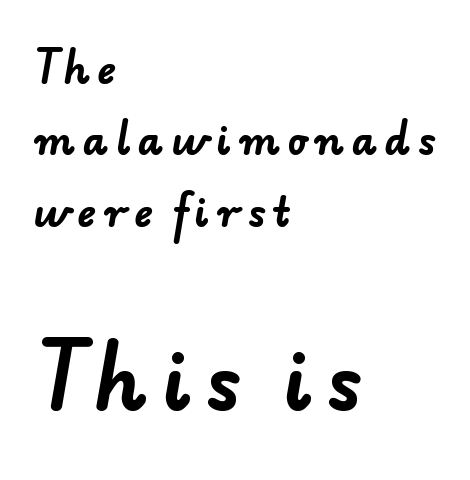
Q: Is the text bold? A: Yes.
Q: Is the typeface a serif or a sans-serif typeface? A: Sans-serif.
Q: Is the text underlined? A: No.
Q: How is the paragraph aligned? A: Left-aligned.
Q: Which block of text is set in a larger size, the first (top) or the second (bottom)? A: The second (bottom) one.
Q: Width (condensed, normal, or wide)? A: Normal.
Q: Stroke contrast? A: Low.
Q: x-height? A: Small.
Q: Monospaced? A: No.
